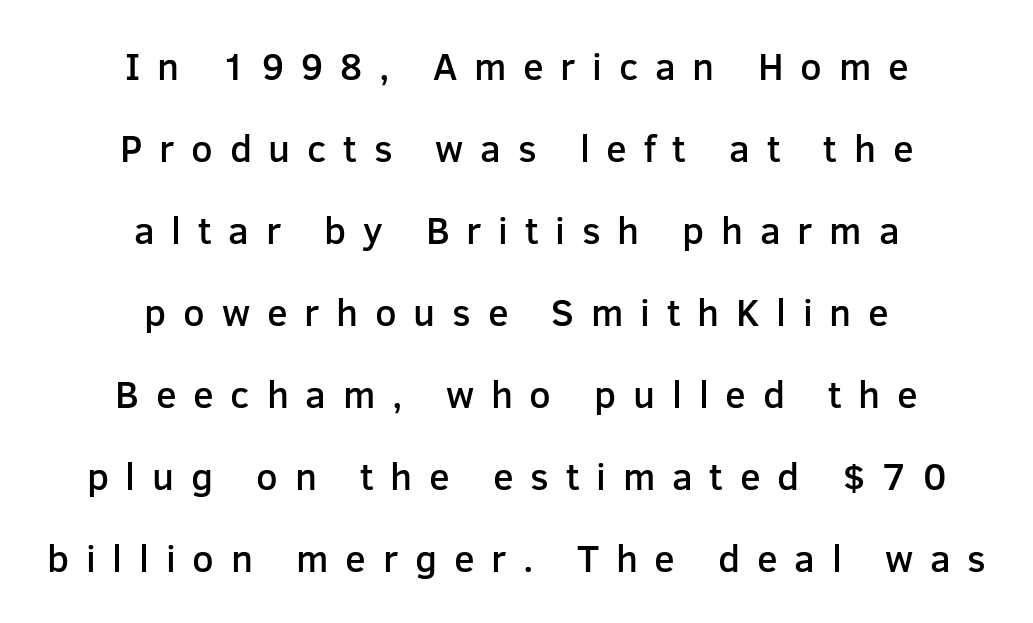
{"serif": "no", "italic": "no", "bold": "semi", "weight": "semibold", "width": "normal", "stroke_contrast": "low", "x_height": "medium", "monospaced": "no", "underline": "no", "align": "center", "line_spacing": "loose", "line_spacing_ratio": 2.16, "letter_spacing": "wide", "letter_spacing_em": 0.44, "glyph_px": 38}
